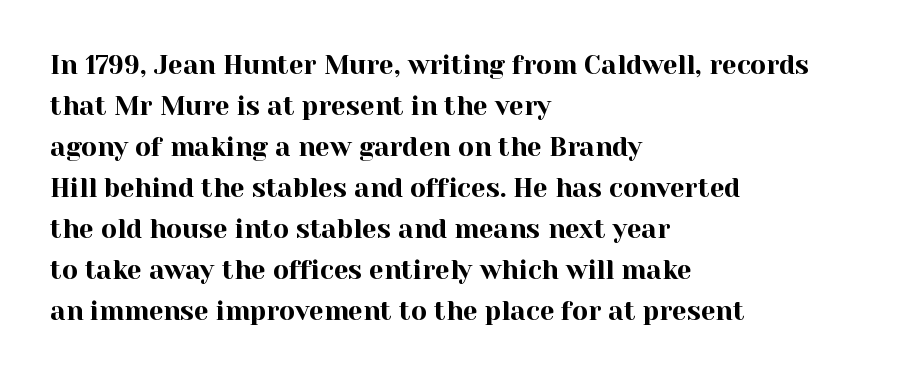
Descenders hang freely into open space. The font's upright variant was chosen for this text. Alignment: flush left. Leading: standard. The letterforms sit shoulder to shoulder at normal distance.
